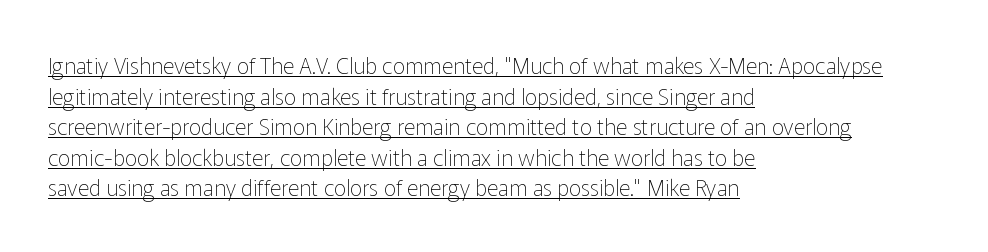
{"italic": "no", "bold": "no", "underline": "yes", "align": "left", "line_spacing": "normal", "line_spacing_ratio": 1.39, "letter_spacing": "normal", "letter_spacing_em": 0.0, "glyph_px": 22}
